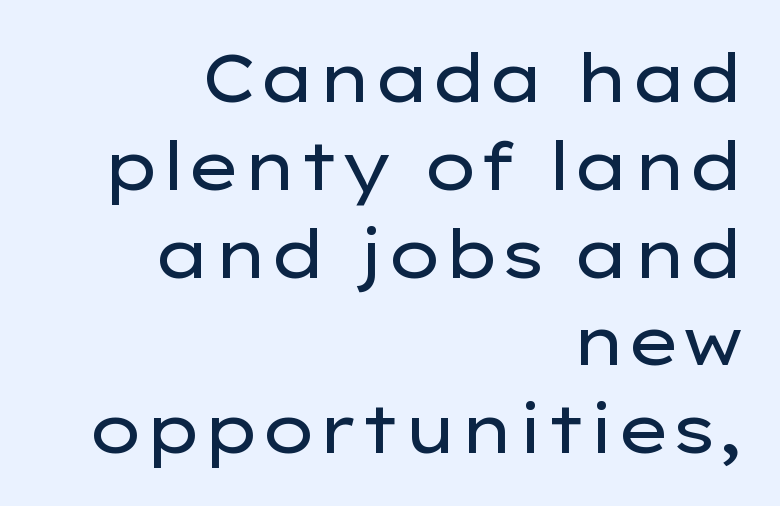
{"serif": "no", "italic": "no", "bold": "no", "weight": "regular", "width": "wide", "stroke_contrast": "low", "x_height": "medium", "monospaced": "no", "underline": "no", "align": "right", "line_spacing": "normal", "line_spacing_ratio": 1.31, "letter_spacing": "normal", "letter_spacing_em": 0.0, "glyph_px": 67}
